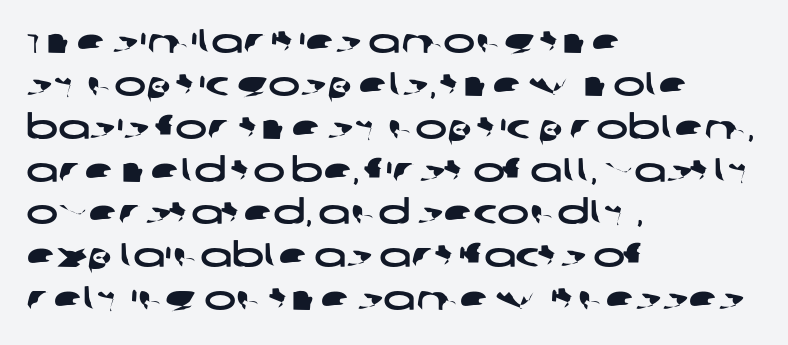
The image shows 34 px wide sans-serif type; set left-aligned, normal line spacing (1.26x), normal letter spacing, not underlined; low stroke contrast and a large x-height.
